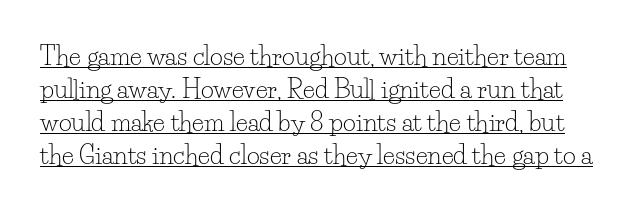
The image shows 25 px text type, upright; set normal line spacing (1.32x), normal letter spacing, underlined.
